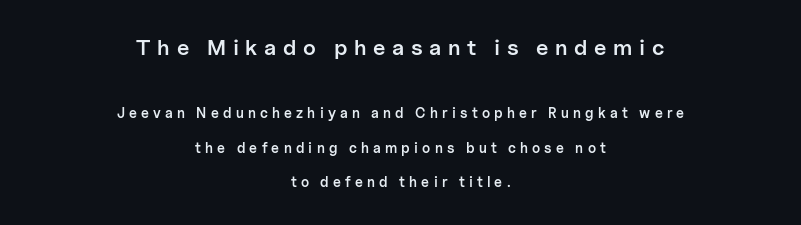
The image shows 22 px text type, upright; set centered, loose line spacing (2.45x), unusually wide letter spacing (+0.3 em), not underlined; the first (top) block is 1.57x larger.
